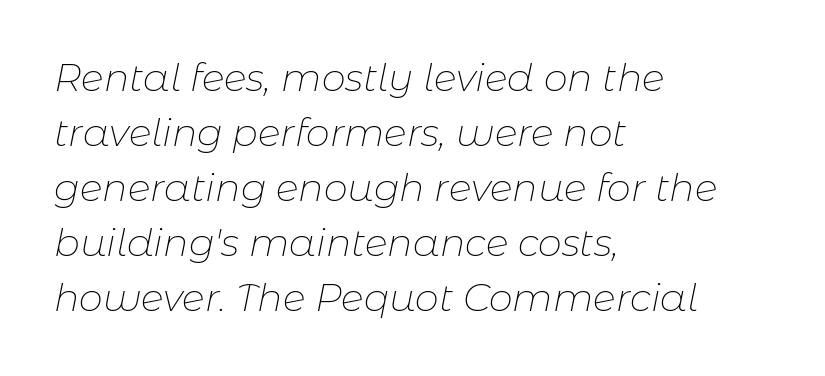
Q: Is the text bold? A: No.
Q: Is the text italic (slanted)? A: Yes, it leans right by about 11 degrees.
Q: Is the text underlined? A: No.
Q: How is the paragraph aligned? A: Left-aligned.
Q: Is the spacing between letters normal or unusually wide? A: Normal.
Q: Is the spacing between lines tight, normal or loose? A: Normal.
Q: Width (condensed, normal, or wide)? A: Normal.
Q: Stroke contrast? A: Low.
Q: x-height? A: Medium.
Q: Monospaced? A: No.
